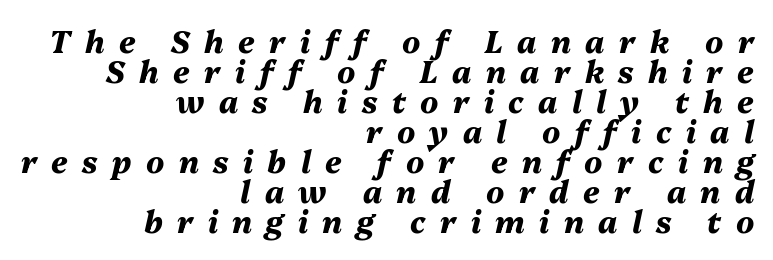
The image shows 30 px heavy type, italic (leaning right); set right-aligned, tight line spacing (1.0x), unusually wide letter spacing (+0.48 em), not underlined; medium stroke contrast and a medium x-height.
